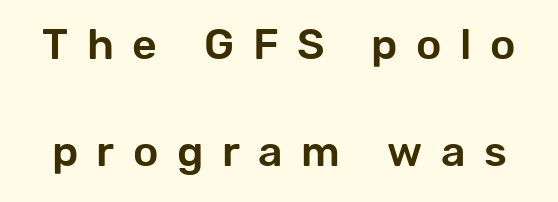
{"serif": "no", "italic": "no", "width": "normal", "stroke_contrast": "low", "x_height": "medium", "monospaced": "no", "underline": "no", "line_spacing": "loose", "line_spacing_ratio": 2.48, "letter_spacing": "wide", "letter_spacing_em": 0.43, "glyph_px": 43}
